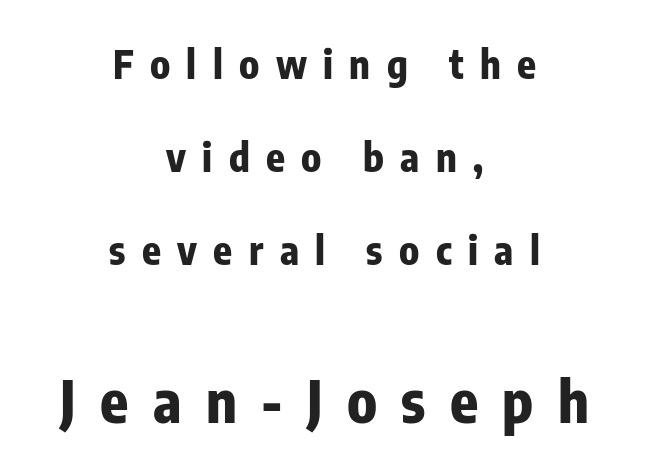
Bold? Absolutely — the strokes are thick and heavy. Observe the absence of serifs on each vertical stroke in this sample. The passage shown is typed in a proportional face where columns would drift. Observe the wide spacing: letters keep a clear distance from each other. Glance below the letters and you will spot only blank space.
